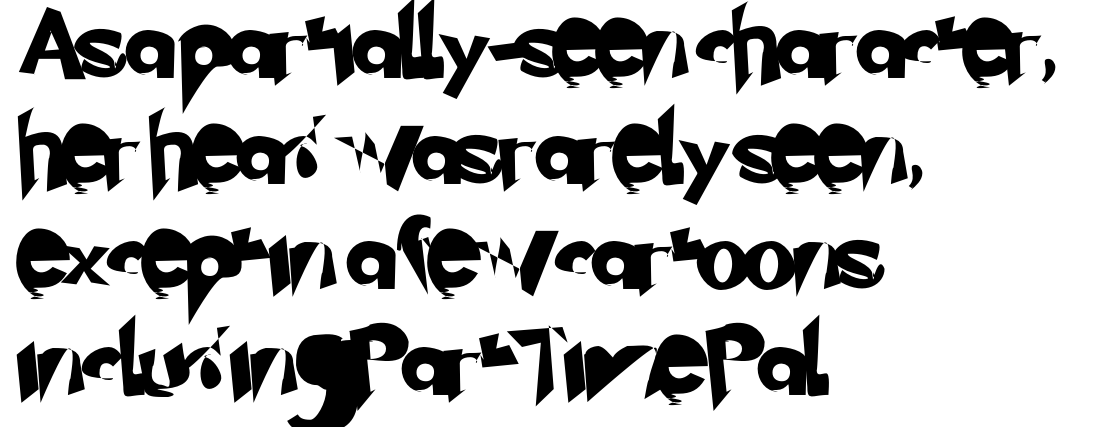
Layout note: lines flush left. Interline gaps are of average width in this sample. This sample has the flowing, uneven cadence of proportional lettering. A bare baseline throughout the passage. Compared with typical body copy, the letter spacing here is the same. Font category for this specimen: sans-serif.
